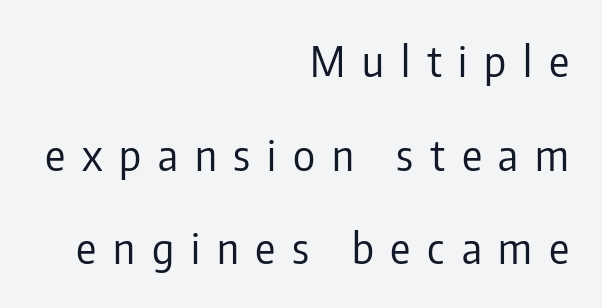
Q: Is the text bold? A: No.
Q: Is the text italic (slanted)? A: No, it is upright.
Q: Is the typeface a serif or a sans-serif typeface? A: Sans-serif.
Q: Is the text underlined? A: No.
Q: How is the paragraph aligned? A: Right-aligned.
Q: Is the spacing between letters normal or unusually wide? A: Unusually wide.
Q: Is the spacing between lines tight, normal or loose? A: Loose.
Q: Width (condensed, normal, or wide)? A: Condensed.
Q: Stroke contrast? A: Low.
Q: x-height? A: Medium.
Q: Monospaced? A: No.
